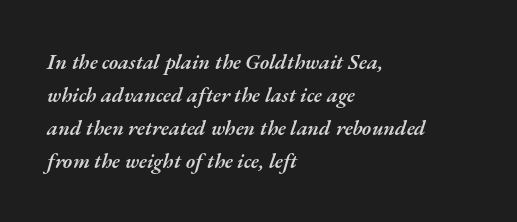
{"italic": "yes", "lean": "right", "slant_degrees": 17, "bold": "semi", "underline": "no", "align": "left", "line_spacing": "normal", "line_spacing_ratio": 1.57, "letter_spacing": "normal", "letter_spacing_em": 0.0, "glyph_px": 21}
